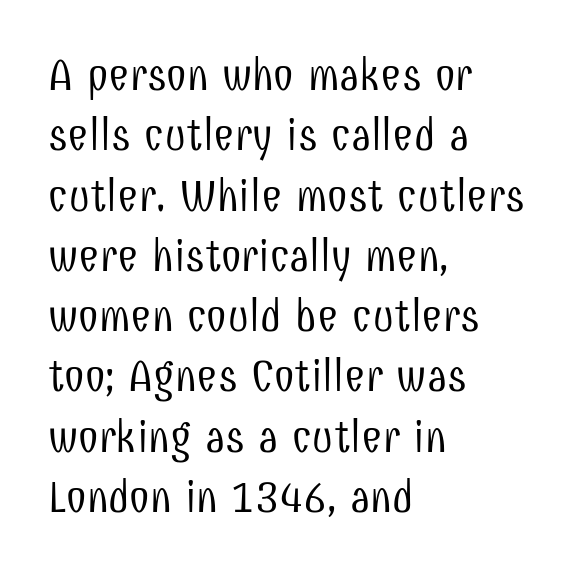
Q: Is the text bold? A: No.
Q: Is the text italic (slanted)? A: No, it is upright.
Q: Is the typeface a serif or a sans-serif typeface? A: Sans-serif.
Q: Is the text underlined? A: No.
Q: How is the paragraph aligned? A: Left-aligned.
Q: Is the spacing between letters normal or unusually wide? A: Normal.
Q: Is the spacing between lines tight, normal or loose? A: Normal.
Q: Width (condensed, normal, or wide)? A: Condensed.
Q: Stroke contrast? A: Low.
Q: x-height? A: Medium.
Q: Monospaced? A: No.
